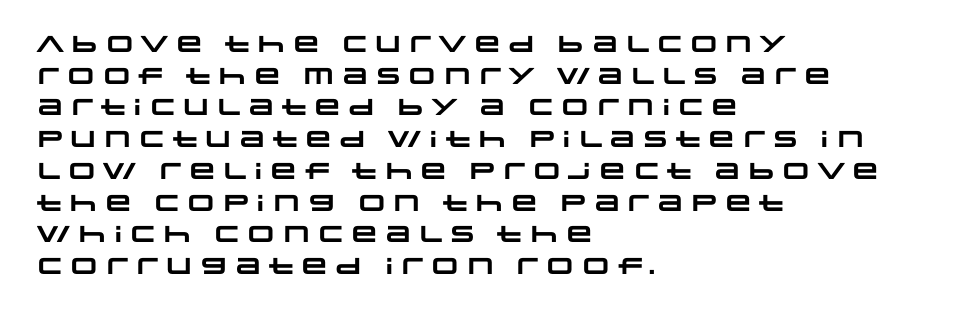
The image shows 23 px bold type; set left-aligned, normal line spacing (1.38x), normal letter spacing, not underlined.
